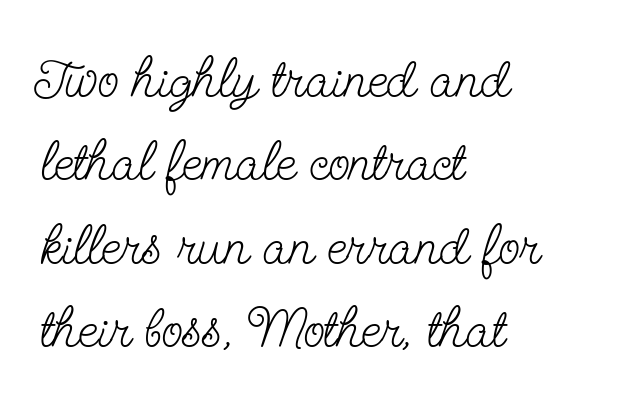
{"serif": "yes", "bold": "no", "weight": "light", "width": "condensed", "stroke_contrast": "low", "x_height": "small", "monospaced": "no", "underline": "no", "align": "left", "line_spacing": "normal", "line_spacing_ratio": 1.49, "letter_spacing": "normal", "letter_spacing_em": 0.0, "glyph_px": 56}
